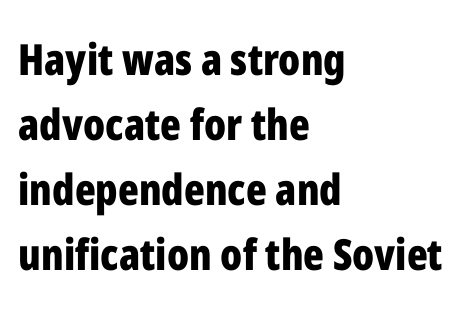
{"serif": "no", "italic": "no", "bold": "yes", "weight": "bold", "width": "condensed", "stroke_contrast": "low", "x_height": "medium", "monospaced": "no", "underline": "no", "align": "left", "line_spacing": "normal", "line_spacing_ratio": 1.51, "letter_spacing": "normal", "letter_spacing_em": 0.0, "glyph_px": 43}
